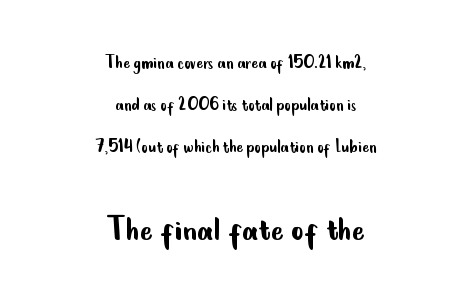
{"serif": "no", "italic": "no", "bold": "no", "weight": "regular", "width": "condensed", "stroke_contrast": "low", "x_height": "small", "monospaced": "no", "underline": "no", "align": "center", "line_spacing": "loose", "line_spacing_ratio": 2.09, "letter_spacing": "normal", "letter_spacing_em": 0.0, "larger_block": "second", "size_ratio": 1.95, "glyph_px": 39}
